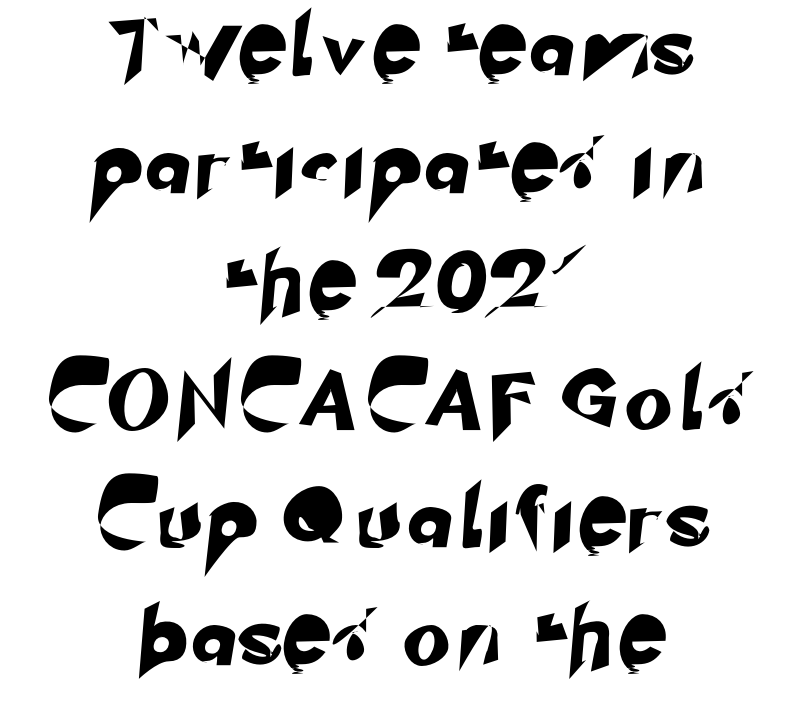
{"serif": "no", "width": "normal", "stroke_contrast": "low", "x_height": "small", "monospaced": "no", "underline": "no", "align": "center", "line_spacing": "loose", "line_spacing_ratio": 2.0, "letter_spacing": "wide", "letter_spacing_em": 0.22, "glyph_px": 59}
